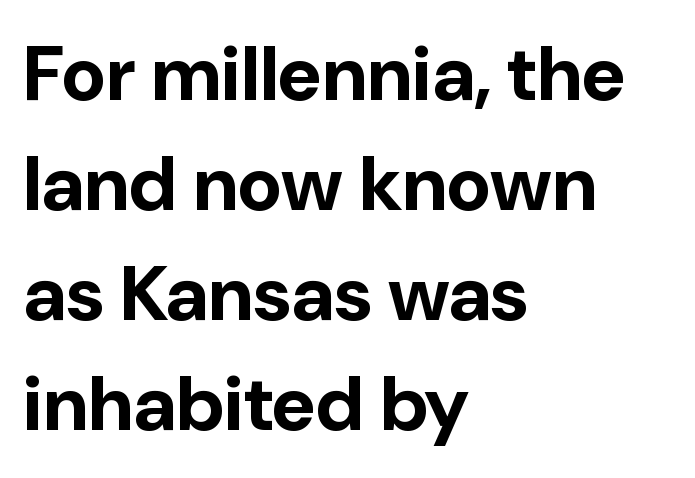
Q: Is the text bold? A: Yes.
Q: Is the text italic (slanted)? A: No, it is upright.
Q: Is the typeface a serif or a sans-serif typeface? A: Sans-serif.
Q: Is the text underlined? A: No.
Q: How is the paragraph aligned? A: Left-aligned.
Q: Is the spacing between letters normal or unusually wide? A: Normal.
Q: Is the spacing between lines tight, normal or loose? A: Normal.
Q: Width (condensed, normal, or wide)? A: Normal.
Q: Stroke contrast? A: Low.
Q: x-height? A: Medium.
Q: Monospaced? A: No.
